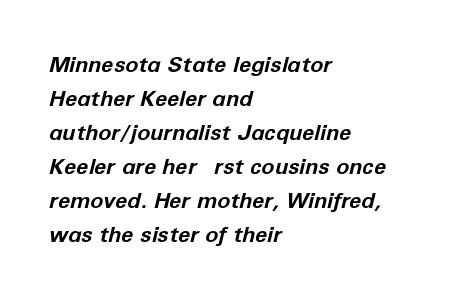
{"italic": "yes", "lean": "right", "slant_degrees": 12, "bold": "yes", "underline": "no", "align": "left", "line_spacing": "normal", "line_spacing_ratio": 1.55, "letter_spacing": "normal", "letter_spacing_em": 0.0, "glyph_px": 22}
